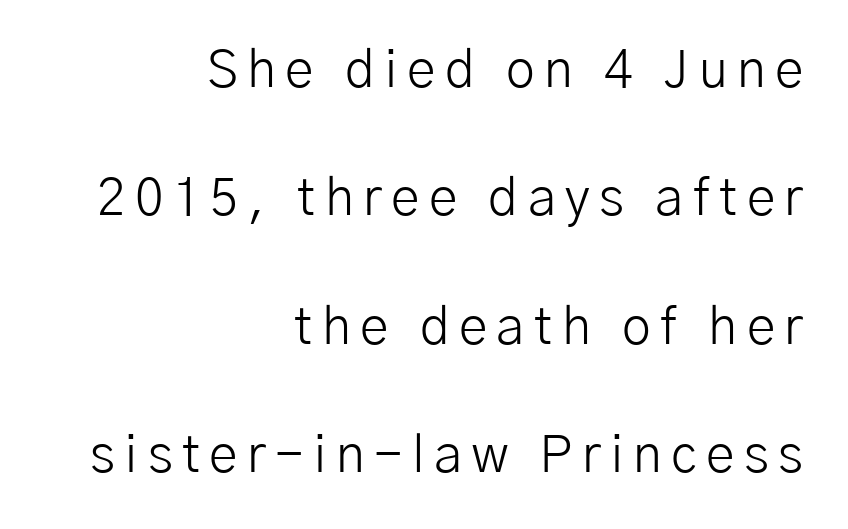
Q: Is the text bold? A: No.
Q: Is the text italic (slanted)? A: No, it is upright.
Q: Is the typeface a serif or a sans-serif typeface? A: Sans-serif.
Q: Is the text underlined? A: No.
Q: How is the paragraph aligned? A: Right-aligned.
Q: Is the spacing between lines tight, normal or loose? A: Loose.
Q: Width (condensed, normal, or wide)? A: Normal.
Q: Stroke contrast? A: Low.
Q: x-height? A: Medium.
Q: Monospaced? A: No.
